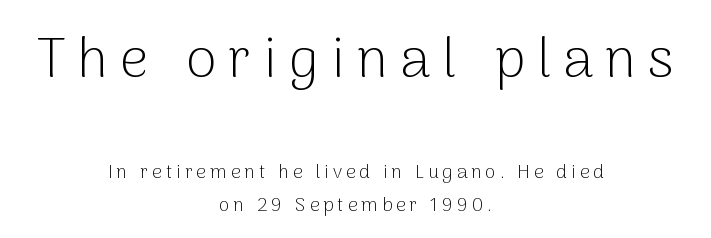
{"serif": "no", "italic": "no", "bold": "no", "weight": "light", "width": "normal", "stroke_contrast": "low", "x_height": "medium", "monospaced": "no", "underline": "no", "align": "center", "line_spacing_ratio": 1.72, "letter_spacing": "wide", "letter_spacing_em": 0.21, "larger_block": "first", "size_ratio": 2.95, "glyph_px": 56}
